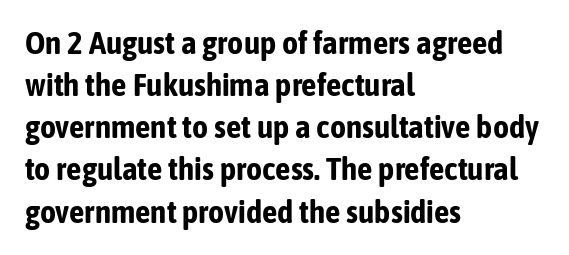
Q: Is the text bold? A: Yes.
Q: Is the text italic (slanted)? A: No, it is upright.
Q: Is the typeface a serif or a sans-serif typeface? A: Sans-serif.
Q: Is the text underlined? A: No.
Q: How is the paragraph aligned? A: Left-aligned.
Q: Is the spacing between letters normal or unusually wide? A: Normal.
Q: Is the spacing between lines tight, normal or loose? A: Normal.
Q: Width (condensed, normal, or wide)? A: Condensed.
Q: Stroke contrast? A: Low.
Q: x-height? A: Medium.
Q: Monospaced? A: No.
